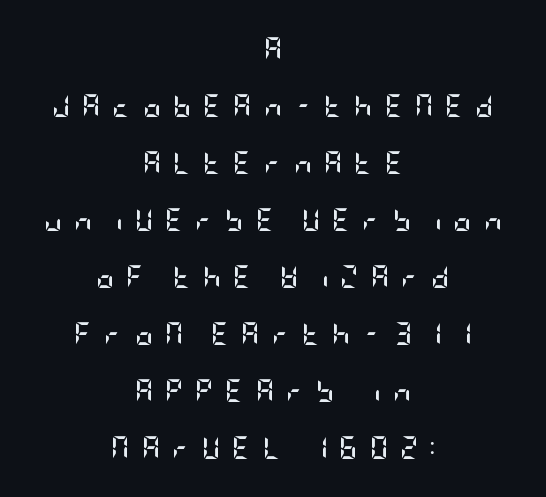
{"italic": "no", "bold": "yes", "underline": "no", "align": "center", "line_spacing": "loose", "line_spacing_ratio": 2.48, "letter_spacing": "wide", "letter_spacing_em": 0.5, "glyph_px": 23}
